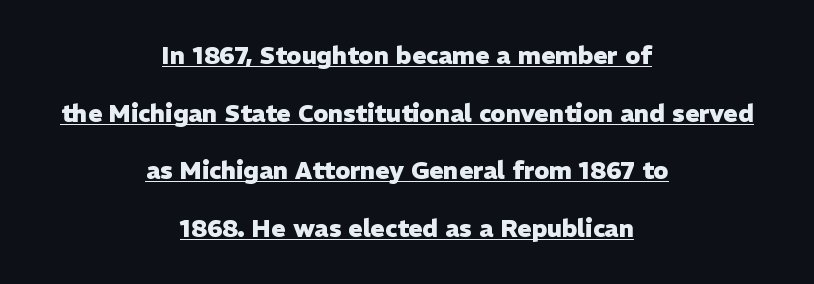
Q: Is the text bold? A: Yes.
Q: Is the text italic (slanted)? A: No, it is upright.
Q: Is the text underlined? A: Yes.
Q: How is the paragraph aligned? A: Centered.
Q: Is the spacing between letters normal or unusually wide? A: Normal.
Q: Is the spacing between lines tight, normal or loose? A: Loose.
